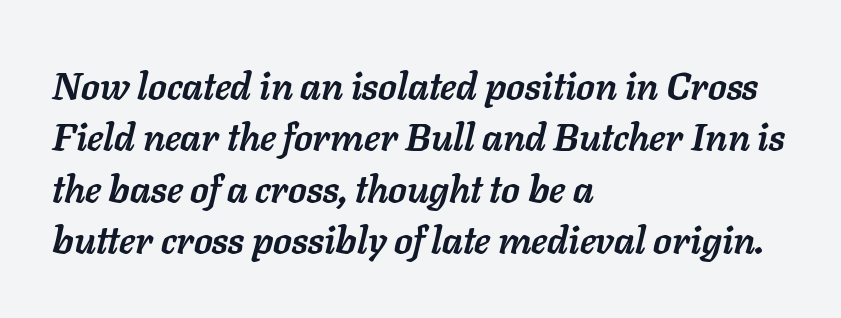
Q: Is the text bold? A: Yes.
Q: Is the text italic (slanted)? A: Yes, it leans right by about 11 degrees.
Q: Is the text underlined? A: No.
Q: How is the paragraph aligned? A: Left-aligned.
Q: Is the spacing between letters normal or unusually wide? A: Normal.
Q: Is the spacing between lines tight, normal or loose? A: Normal.
Q: Width (condensed, normal, or wide)? A: Normal.
Q: Stroke contrast? A: Low.
Q: x-height? A: Medium.
Q: Monospaced? A: No.
